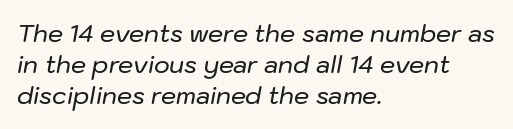
Q: Is the text italic (slanted)? A: Yes, it leans right by about 10 degrees.
Q: Is the text underlined? A: No.
Q: How is the paragraph aligned? A: Left-aligned.
Q: Is the spacing between letters normal or unusually wide? A: Normal.
Q: Is the spacing between lines tight, normal or loose? A: Normal.
